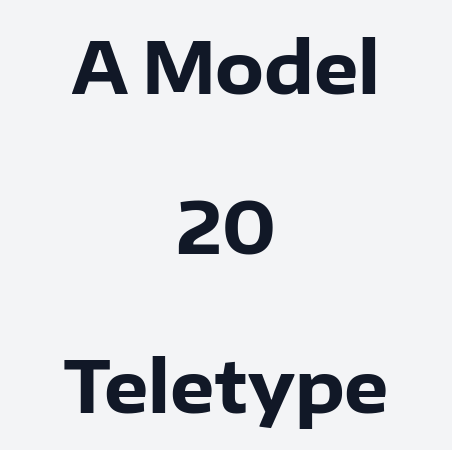
Q: Is the text bold? A: Yes.
Q: Is the text italic (slanted)? A: No, it is upright.
Q: Is the typeface a serif or a sans-serif typeface? A: Sans-serif.
Q: Is the text underlined? A: No.
Q: How is the paragraph aligned? A: Centered.
Q: Is the spacing between letters normal or unusually wide? A: Normal.
Q: Is the spacing between lines tight, normal or loose? A: Loose.
Q: Width (condensed, normal, or wide)? A: Normal.
Q: Stroke contrast? A: Low.
Q: x-height? A: Medium.
Q: Monospaced? A: No.
